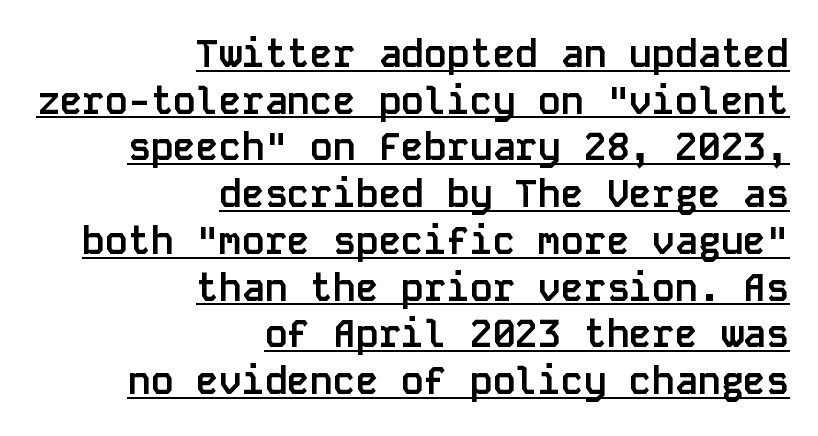
Q: Is the text bold? A: Yes.
Q: Is the text italic (slanted)? A: No, it is upright.
Q: Is the typeface a serif or a sans-serif typeface? A: Sans-serif.
Q: Is the text underlined? A: Yes.
Q: How is the paragraph aligned? A: Right-aligned.
Q: Is the spacing between letters normal or unusually wide? A: Normal.
Q: Width (condensed, normal, or wide)? A: Normal.
Q: Stroke contrast? A: Low.
Q: x-height? A: Large.
Q: Monospaced? A: Yes.
